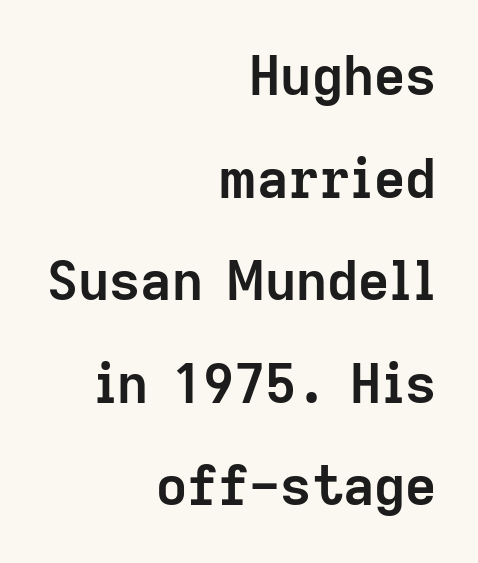
{"serif": "no", "italic": "no", "bold": "yes", "weight": "semibold", "width": "normal", "stroke_contrast": "low", "x_height": "medium", "monospaced": "no", "underline": "no", "align": "right", "line_spacing": "loose", "line_spacing_ratio": 1.9, "letter_spacing": "normal", "letter_spacing_em": 0.0, "glyph_px": 54}
